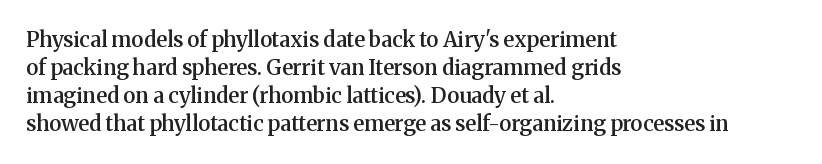
The axis of the letterforms is exactly vertical. The block of text has a typical density, with ordinary space between rows. Plain, unruled lines of type. Slightly chunky letters — semibold, I'd say, not full bold. Left-aligned paragraph, ragged on the right.
